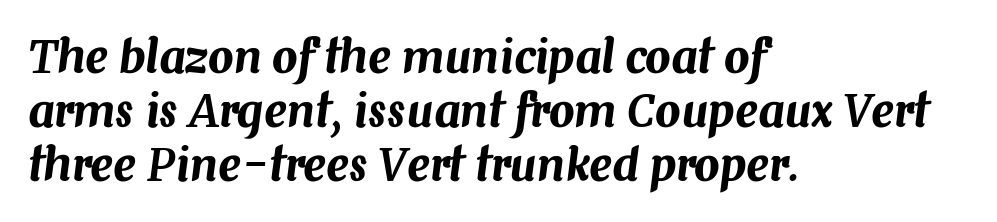
Q: Is the text italic (slanted)? A: Yes, it leans right by about 7 degrees.
Q: Is the text underlined? A: No.
Q: How is the paragraph aligned? A: Left-aligned.
Q: Is the spacing between letters normal or unusually wide? A: Normal.
Q: Width (condensed, normal, or wide)? A: Normal.
Q: Stroke contrast? A: Medium.
Q: x-height? A: Medium.
Q: Monospaced? A: No.
